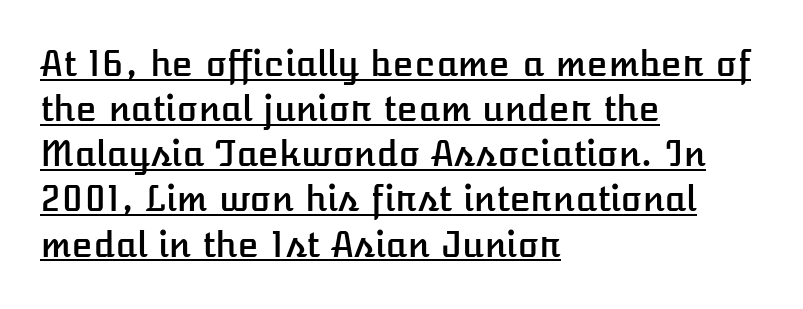
{"italic": "no", "width": "normal", "stroke_contrast": "low", "x_height": "medium", "monospaced": "no", "underline": "yes", "align": "left", "line_spacing": "normal", "line_spacing_ratio": 1.29, "letter_spacing": "normal", "letter_spacing_em": 0.0, "glyph_px": 35}
